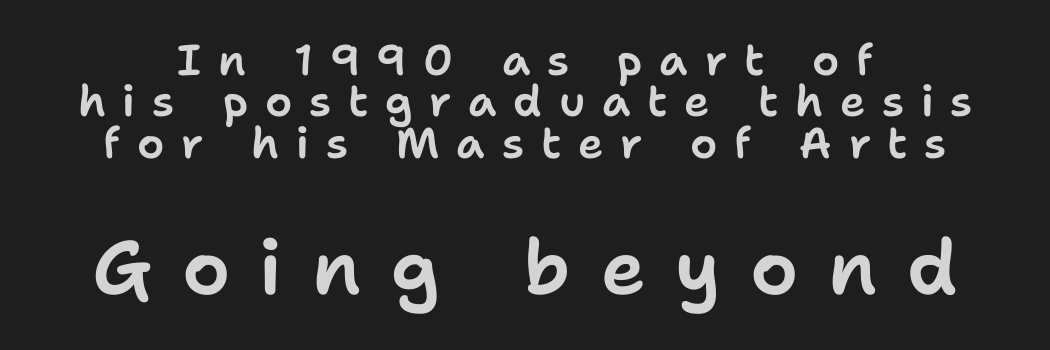
The image shows 76 px sans-serif type, upright; set tight line spacing (0.96x), unusually wide letter spacing (+0.39 em), not underlined; the second (bottom) block is 1.77x larger; low stroke contrast and a medium x-height.
